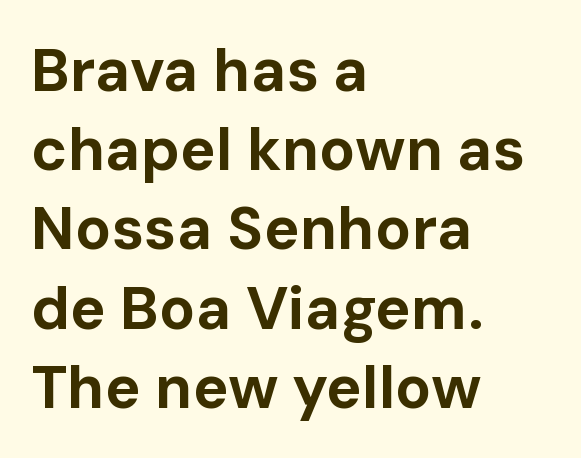
Is there any slant? The stems are plumb. Glyph-to-glyph distance matches everyday printed text. Here the designer chose a conventional face with non-uniform glyph widths. Regular leading.
